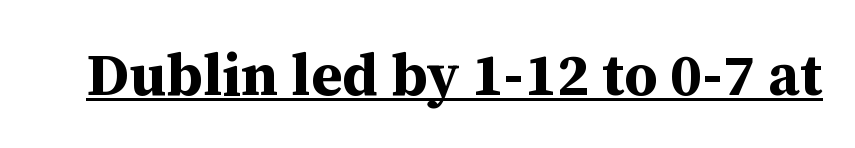
The image shows 59 px bold serif type, upright; set normal letter spacing, underlined; medium stroke contrast and a medium x-height.
